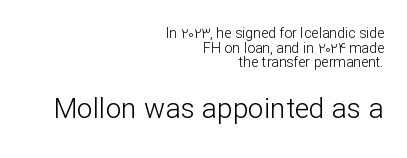
The image shows 28 px light sans-serif type, upright; set right-aligned, tight line spacing (1.04x), normal letter spacing, not underlined; the second (bottom) block is 2.0x larger; low stroke contrast and a medium x-height.
